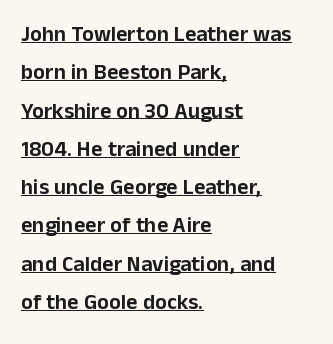
Default kerning and tracking; the words read as compact shapes. If you drew a line through each stem, it would be perfectly vertical. Is there an underline? Yes — a line sits under the letters. Layout note: lines flush left.
